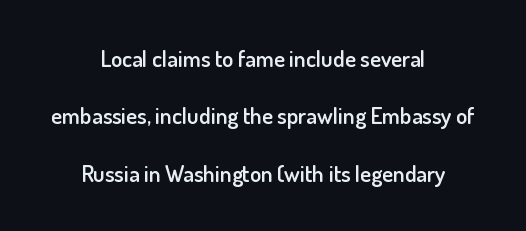
Lines of text with bare space underneath. Widely set lines give the paragraph a tall, airy silhouette. This sample uses plain, unmodified letter spacing. What weight is shown? A semibold, between regular and bold. The rendering positions every line midway between the sides.
